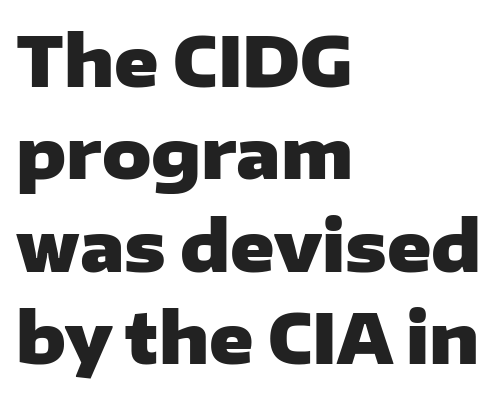
Q: Is the text bold? A: Yes.
Q: Is the text italic (slanted)? A: No, it is upright.
Q: Is the typeface a serif or a sans-serif typeface? A: Sans-serif.
Q: Is the text underlined? A: No.
Q: How is the paragraph aligned? A: Left-aligned.
Q: Is the spacing between letters normal or unusually wide? A: Normal.
Q: Is the spacing between lines tight, normal or loose? A: Normal.
Q: Width (condensed, normal, or wide)? A: Wide.
Q: Stroke contrast? A: Low.
Q: x-height? A: Medium.
Q: Monospaced? A: No.
